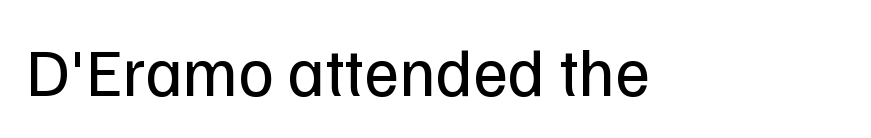
Nothing heavy about these letters — not bold at all. The rendering uses natural spacing where letterforms have individual widths. The characters display no serif detailing; their extremities are plain. There is no visible air inserted between adjacent glyphs. Clear beneath every line of the passage.
